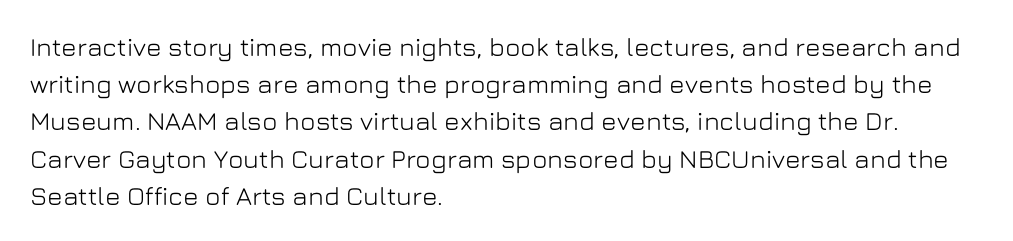
Q: Is the text italic (slanted)? A: No, it is upright.
Q: Is the text underlined? A: No.
Q: How is the paragraph aligned? A: Left-aligned.
Q: Is the spacing between letters normal or unusually wide? A: Normal.
Q: Is the spacing between lines tight, normal or loose? A: Normal.
